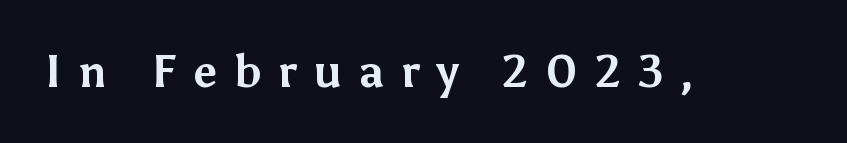
{"serif": "no", "italic": "no", "bold": "yes", "weight": "bold", "width": "normal", "stroke_contrast": "medium", "x_height": "medium", "monospaced": "no", "underline": "no", "letter_spacing": "wide", "letter_spacing_em": 0.37, "glyph_px": 45}
